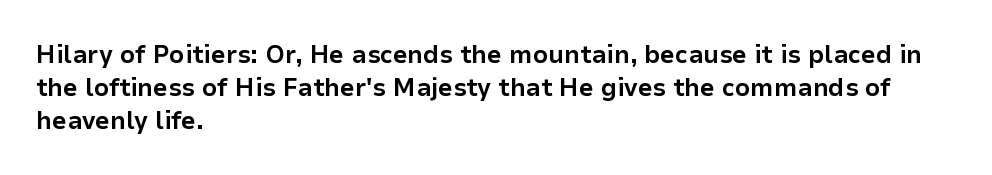
Q: Is the text bold? A: Yes.
Q: Is the text italic (slanted)? A: No, it is upright.
Q: Is the text underlined? A: No.
Q: How is the paragraph aligned? A: Left-aligned.
Q: Is the spacing between letters normal or unusually wide? A: Normal.
Q: Is the spacing between lines tight, normal or loose? A: Normal.
